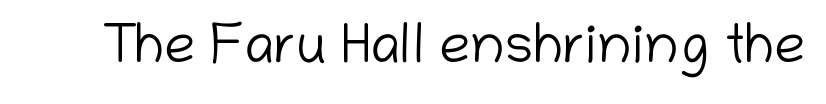
Q: Is the text bold? A: No.
Q: Is the text italic (slanted)? A: No, it is upright.
Q: Is the typeface a serif or a sans-serif typeface? A: Sans-serif.
Q: Is the text underlined? A: No.
Q: Is the spacing between letters normal or unusually wide? A: Normal.
Q: Width (condensed, normal, or wide)? A: Normal.
Q: Stroke contrast? A: Low.
Q: x-height? A: Medium.
Q: Monospaced? A: No.
